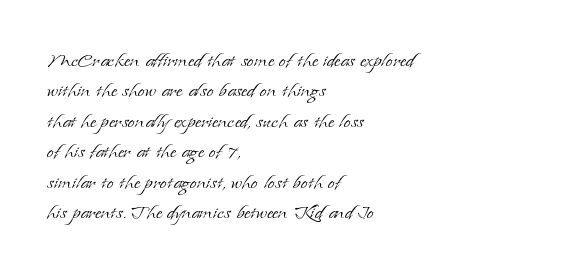
{"bold": "no", "underline": "no", "align": "left", "line_spacing_ratio": 1.22, "letter_spacing": "normal", "letter_spacing_em": 0.0, "glyph_px": 25}
